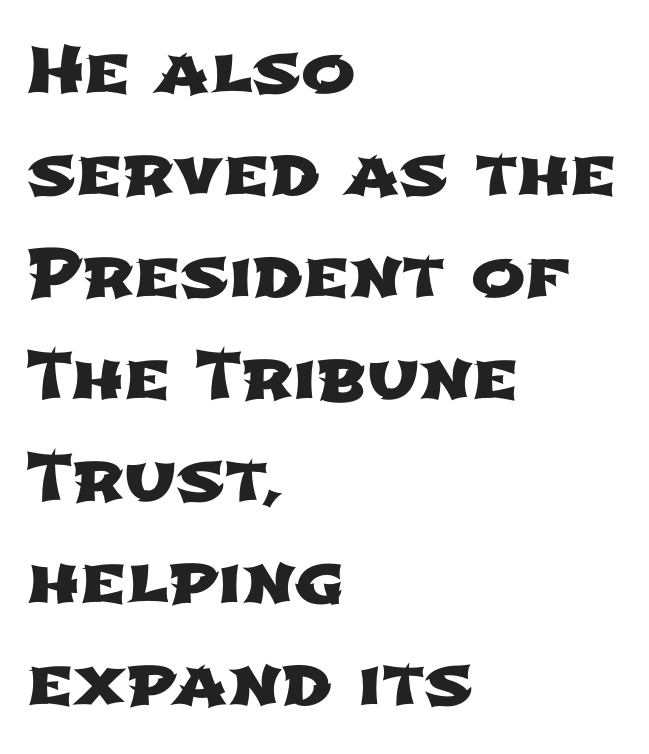
Left-aligned paragraph, ragged on the right. Quick note: interline space is typical. Each letter keeps its own natural width here, so spacing adapts to shape. Letter spacing: default. The passage shown is typeset with a sans-serif family.
